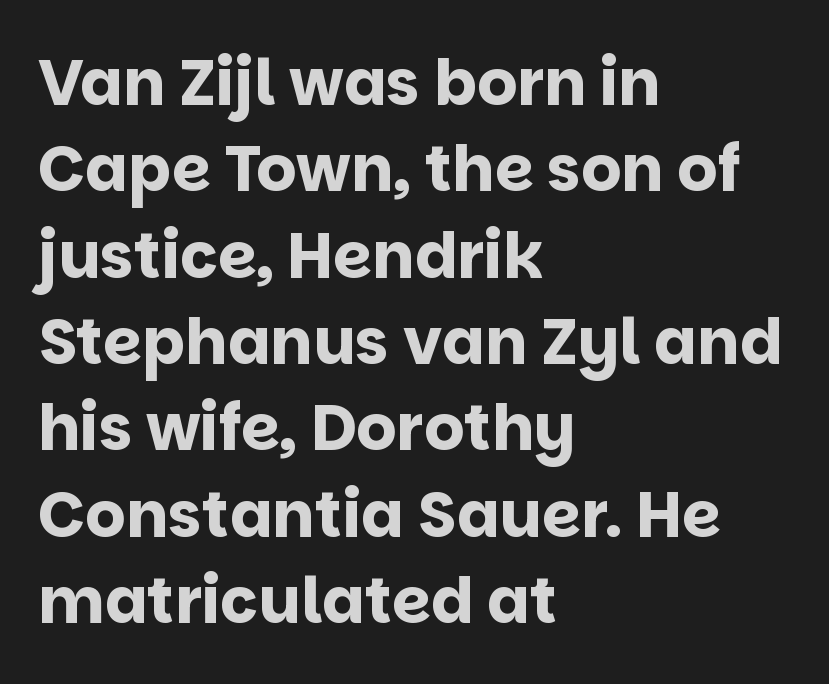
The image shows 63 px bold sans-serif type, upright; set left-aligned, normal line spacing (1.37x), normal letter spacing, not underlined; low stroke contrast and a large x-height.
